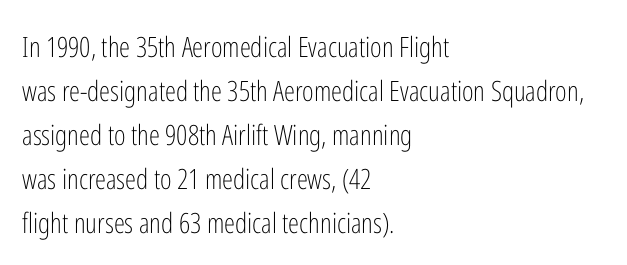
Honestly, the letter spacing is just normal — you wouldn't notice it. The specimen reads as upright at a glance. The leading is moderate, giving the passage an even texture. Varying glyph widths throughout — classic text-font behaviour. One-word summary of the alignment: left.
